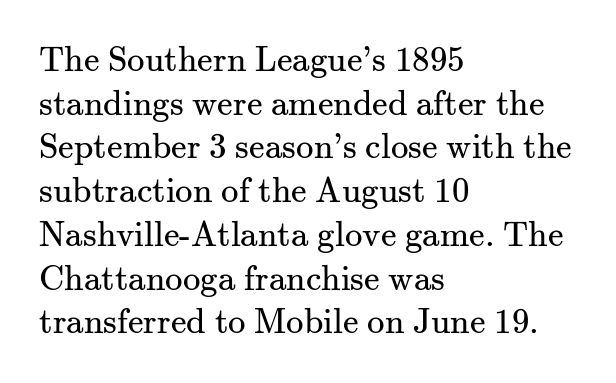
Q: Is the text bold? A: No.
Q: Is the text italic (slanted)? A: No, it is upright.
Q: Is the typeface a serif or a sans-serif typeface? A: Serif.
Q: Is the text underlined? A: No.
Q: How is the paragraph aligned? A: Left-aligned.
Q: Is the spacing between letters normal or unusually wide? A: Normal.
Q: Is the spacing between lines tight, normal or loose? A: Normal.
Q: Width (condensed, normal, or wide)? A: Normal.
Q: Stroke contrast? A: Medium.
Q: x-height? A: Small.
Q: Monospaced? A: No.
